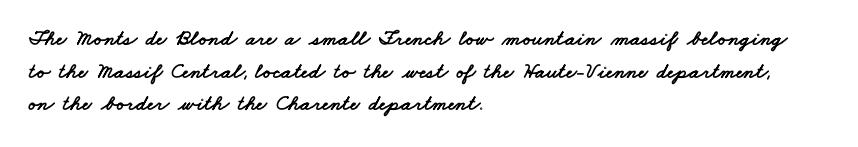
The image shows 22 px text type; set left-aligned, normal line spacing (1.48x), normal letter spacing, not underlined.
